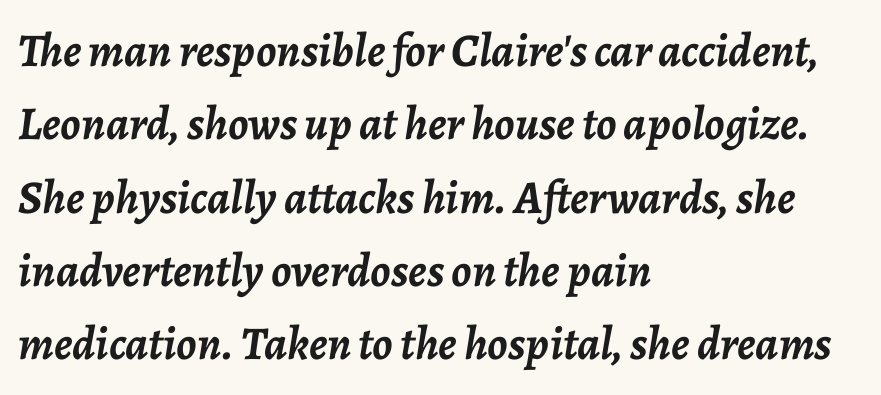
{"italic": "yes", "lean": "right", "slant_degrees": 7, "bold": "yes", "weight": "semibold", "width": "normal", "stroke_contrast": "low", "x_height": "medium", "monospaced": "no", "underline": "no", "align": "left", "line_spacing": "normal", "line_spacing_ratio": 1.56, "letter_spacing": "normal", "letter_spacing_em": 0.0, "glyph_px": 47}
